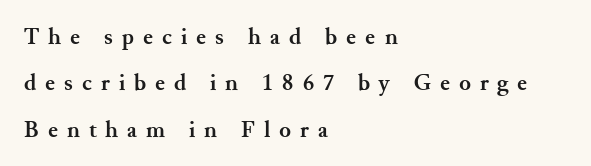
Q: Is the text bold? A: Yes.
Q: Is the text italic (slanted)? A: No, it is upright.
Q: Is the text underlined? A: No.
Q: How is the paragraph aligned? A: Left-aligned.
Q: Is the spacing between letters normal or unusually wide? A: Unusually wide.
Q: Is the spacing between lines tight, normal or loose? A: Loose.
